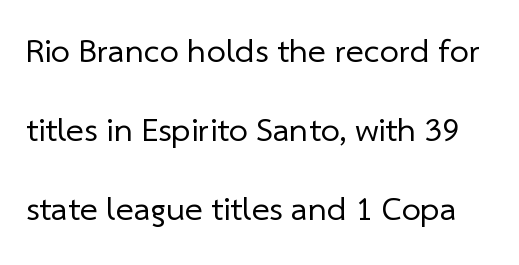
Q: Is the text bold? A: No.
Q: Is the typeface a serif or a sans-serif typeface? A: Sans-serif.
Q: Is the text underlined? A: No.
Q: Is the spacing between letters normal or unusually wide? A: Normal.
Q: Is the spacing between lines tight, normal or loose? A: Loose.
Q: Width (condensed, normal, or wide)? A: Normal.
Q: Stroke contrast? A: Low.
Q: x-height? A: Medium.
Q: Monospaced? A: No.
